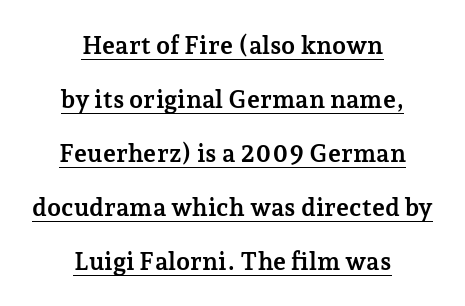
The lettering holds an erect, upright posture throughout. A full-strength bold gives these letters their thick strokes. The lettering is marked with a stroke running underneath it. The horizontal fit of the characters is conventional and even. Casual observation: everything's sitting right in the middle.
